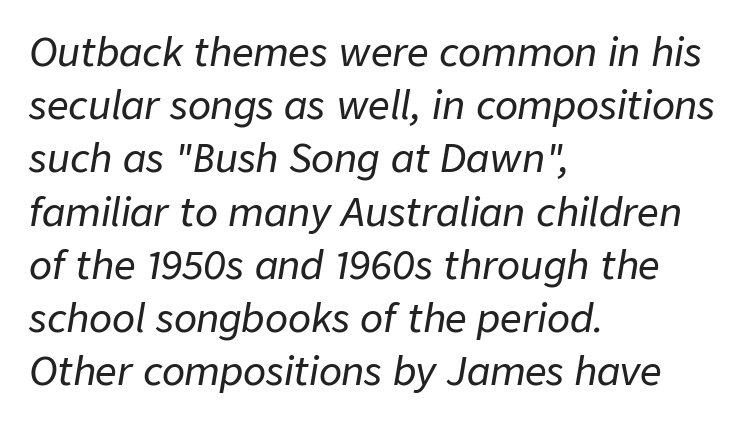
Clear beneath every line of the passage. A typesetter would mark this as italic. In terms of letterspacing, this is plain default setting. Summary of vertical rhythm: regular, with standard interline spacing. The passage is arranged the way most books set body copy — flush left. This sample has the flowing, uneven cadence of proportional lettering.
